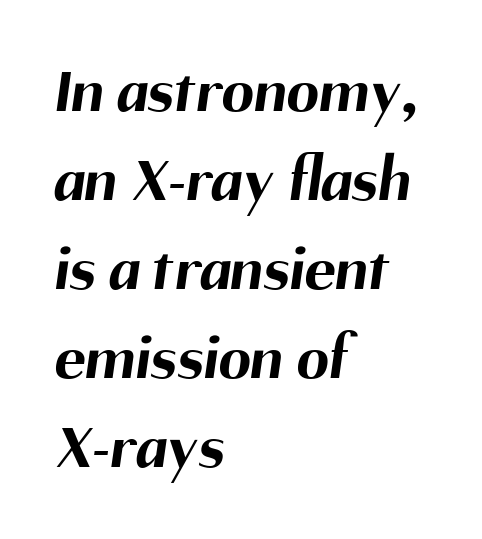
{"serif": "no", "bold": "yes", "weight": "bold", "width": "normal", "stroke_contrast": "medium", "x_height": "medium", "monospaced": "no", "underline": "no", "align": "left", "line_spacing": "normal", "line_spacing_ratio": 1.37, "letter_spacing": "normal", "letter_spacing_em": 0.0, "glyph_px": 65}
